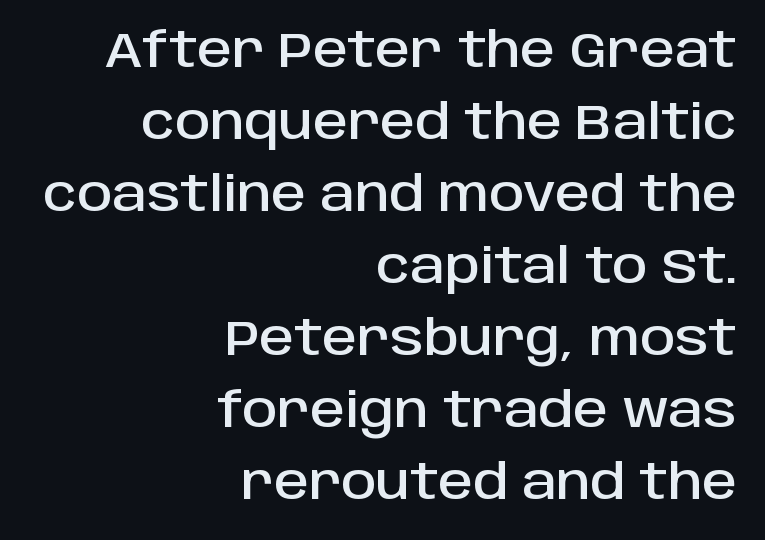
The image shows 49 px sans-serif type, upright; set right-aligned, normal line spacing (1.47x), normal letter spacing, not underlined; low stroke contrast and a large x-height.
